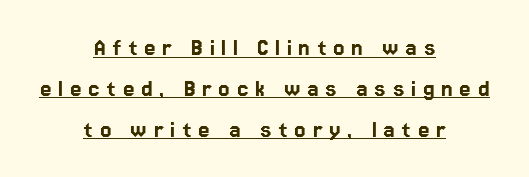
The image shows 26 px text type, upright; set centered, normal line spacing (1.57x), unusually wide letter spacing (+0.26 em), underlined.
